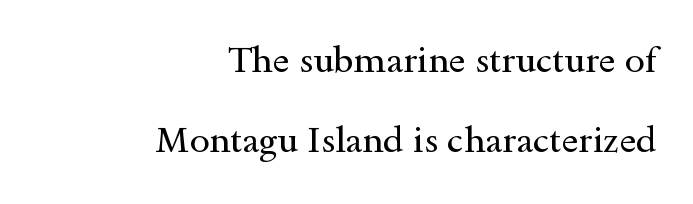
Q: Is the text bold? A: No.
Q: Is the text italic (slanted)? A: No, it is upright.
Q: Is the typeface a serif or a sans-serif typeface? A: Serif.
Q: Is the text underlined? A: No.
Q: How is the paragraph aligned? A: Right-aligned.
Q: Is the spacing between letters normal or unusually wide? A: Normal.
Q: Is the spacing between lines tight, normal or loose? A: Loose.
Q: Width (condensed, normal, or wide)? A: Wide.
Q: x-height? A: Small.
Q: Monospaced? A: No.
